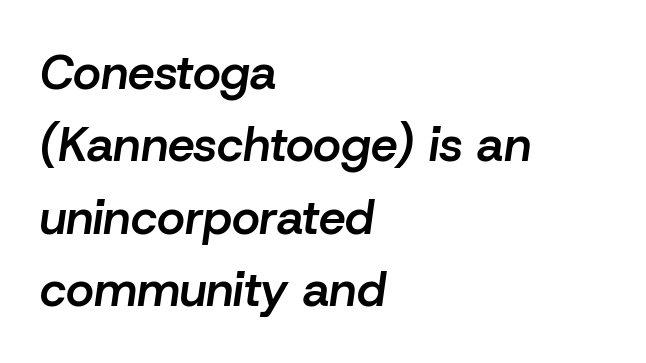
All the whitespace from short lines collects on the right. Characters follow at the spacing the type designer built in. The glyphs have the mass of a demibold cut, below bold. Each letter keeps its own natural width here, so spacing adapts to shape. Tall strokes in this sample are angled rather than plumb.
